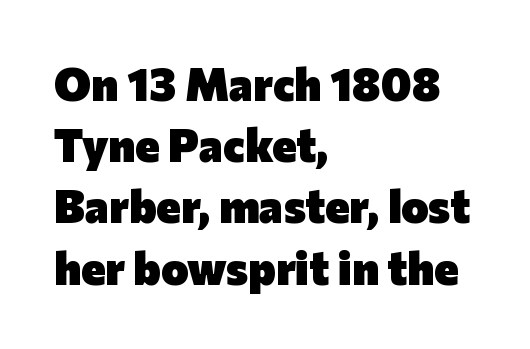
The image shows 46 px heavy sans-serif type, upright; set left-aligned, normal line spacing (1.33x), normal letter spacing, not underlined; low stroke contrast and a medium x-height.
